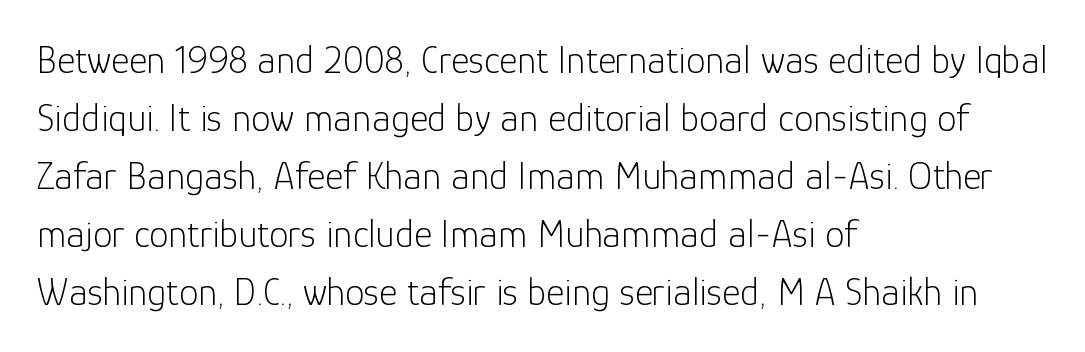
The image shows 39 px light sans-serif type, upright; set left-aligned, normal line spacing (1.49x), normal letter spacing, not underlined; low stroke contrast and a medium x-height.
